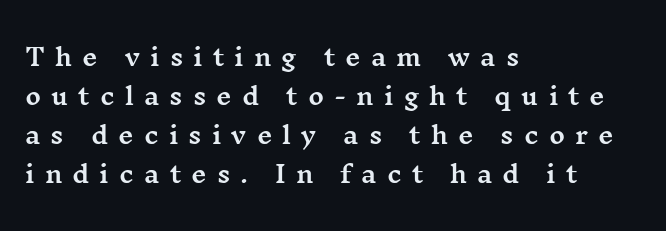
The image shows 24 px text type, upright; set left-aligned, normal line spacing (1.63x), unusually wide letter spacing (+0.42 em), not underlined.
